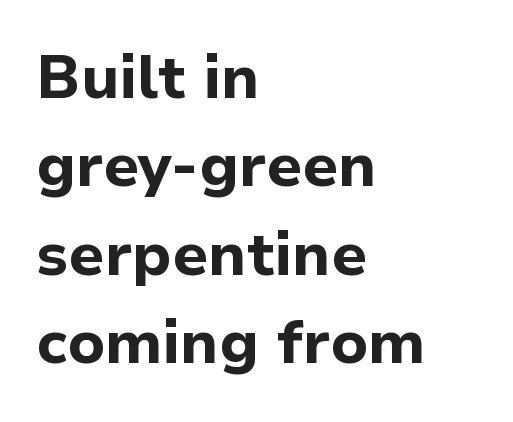
The image shows 61 px bold sans-serif type, upright; set left-aligned, normal line spacing (1.45x), normal letter spacing, not underlined; low stroke contrast and a medium x-height.
